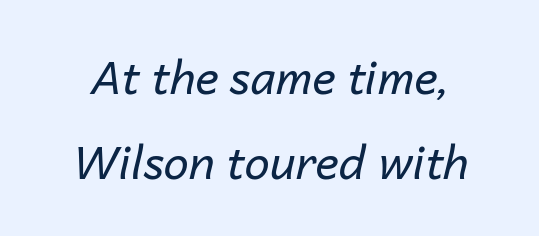
The passage shown has conventional tracking throughout. The face used here is proportionally spaced, like ordinary book or web type. This sample uses an oblique cut, with every glyph tilted off the vertical. Words float on clear page, feet unadorned. The letters look calm and open, with moderate or lighter stems.
